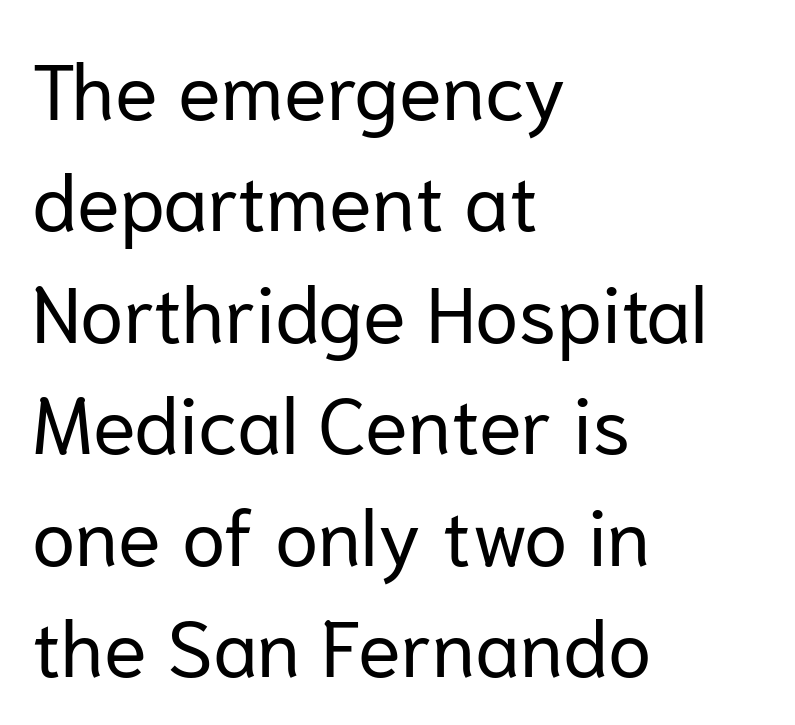
{"serif": "no", "italic": "no", "bold": "no", "weight": "regular", "width": "normal", "stroke_contrast": "low", "x_height": "medium", "monospaced": "no", "underline": "no", "align": "left", "line_spacing": "normal", "line_spacing_ratio": 1.41, "letter_spacing": "normal", "letter_spacing_em": 0.0, "glyph_px": 79}
